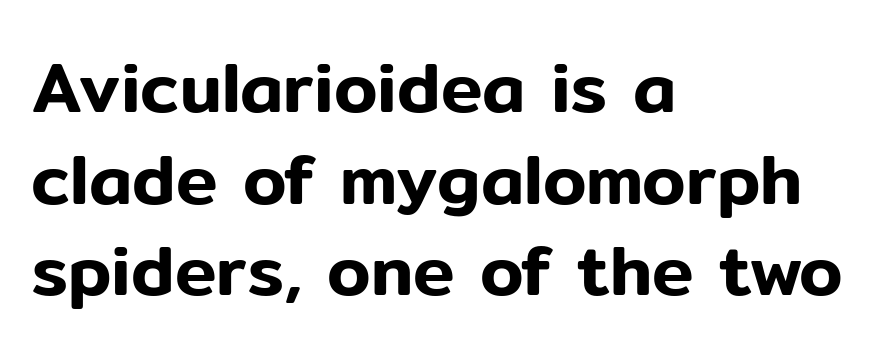
I'd call this a sans setting — the letters go barefoot. The rag falls on the right side of this text block. The specimen reads as upright at a glance. A typesetter would call this leading conventional body-copy spacing. The letters advance in unequal steps, a hallmark of proportional type. Standard letterfit; no display-style spreading of the glyphs.
